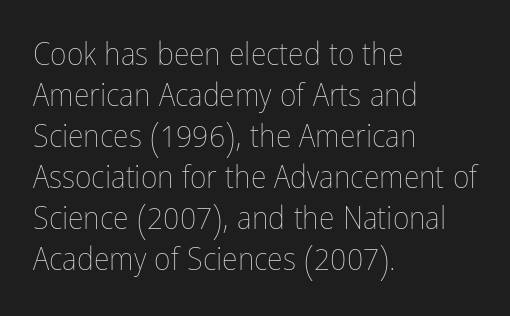
{"italic": "no", "bold": "no", "weight": "thin", "width": "condensed", "stroke_contrast": "low", "x_height": "medium", "monospaced": "no", "underline": "no", "align": "left", "line_spacing": "normal", "line_spacing_ratio": 1.28, "letter_spacing": "normal", "letter_spacing_em": 0.0, "glyph_px": 32}
